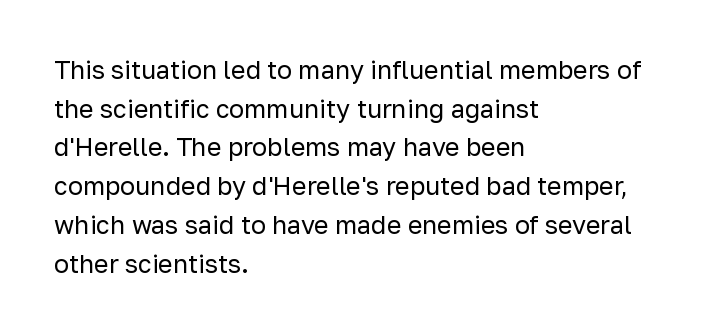
Notice how descenders clear the ascenders below comfortably — that's standard leading. Posture: vertical. Letter spacing: default. This rendering uses left alignment, leaving the right contour irregular.
